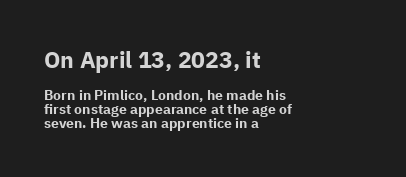
{"italic": "no", "bold": "yes", "underline": "no", "align": "left", "line_spacing": "tight", "line_spacing_ratio": 1.0, "letter_spacing": "normal", "letter_spacing_em": 0.0, "larger_block": "first", "size_ratio": 1.64, "glyph_px": 23}
